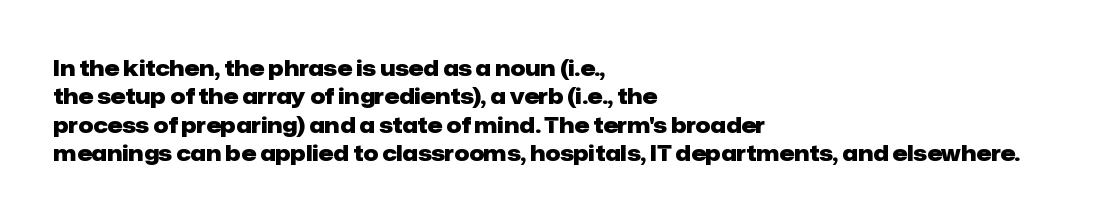
The image shows 21 px bold type, upright; set left-aligned, normal line spacing (1.35x), normal letter spacing, not underlined.
